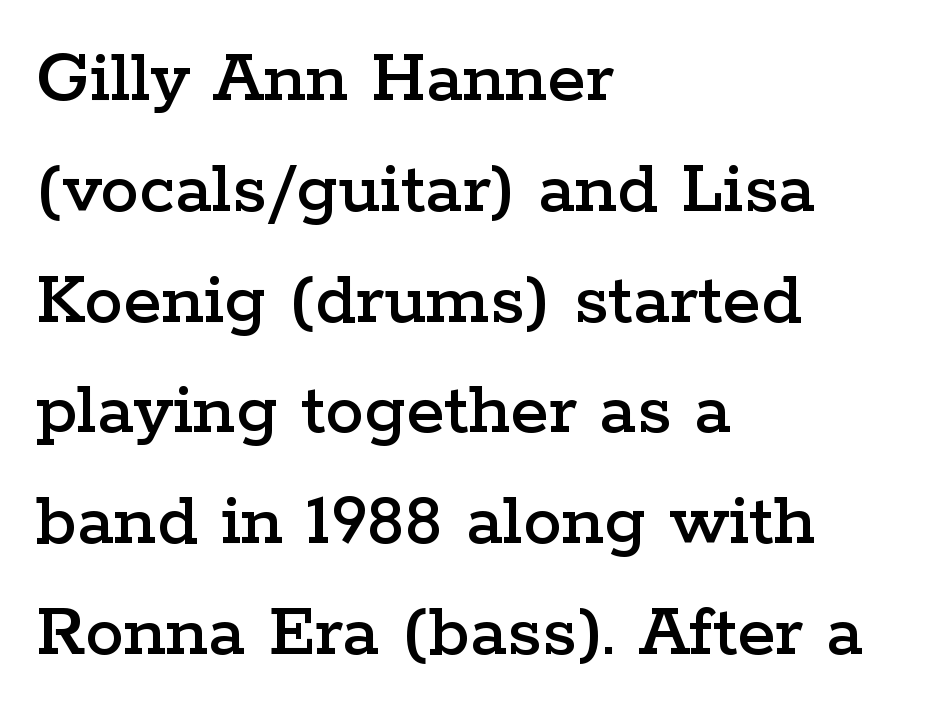
The rendering uses natural spacing where letterforms have individual widths. Letters rest on an invisible, unmarked baseline. Short and long lines alike share a common starting point at left. Does the lettering tilt? It doesn't — this is upright.
